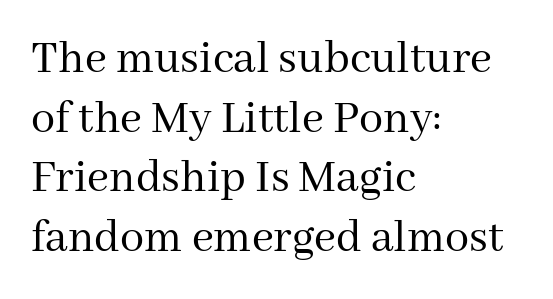
{"serif": "yes", "italic": "no", "bold": "no", "weight": "regular", "width": "normal", "stroke_contrast": "medium", "x_height": "medium", "monospaced": "no", "underline": "no", "align": "left", "line_spacing_ratio": 1.24, "letter_spacing": "normal", "letter_spacing_em": 0.0, "glyph_px": 48}
